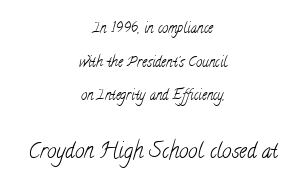
Q: Is the text bold? A: No.
Q: Is the text underlined? A: No.
Q: How is the paragraph aligned? A: Centered.
Q: Is the spacing between letters normal or unusually wide? A: Normal.
Q: Is the spacing between lines tight, normal or loose? A: Loose.
Q: Which block of text is set in a larger size, the first (top) or the second (bottom)? A: The second (bottom) one.
